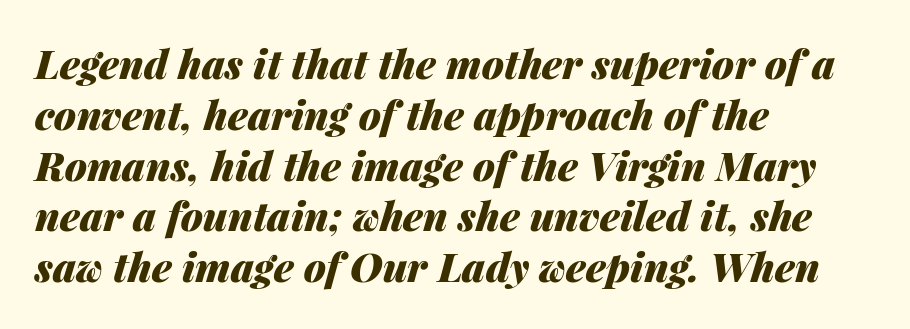
{"italic": "yes", "lean": "right", "slant_degrees": 14, "bold": "yes", "weight": "heavy", "width": "normal", "stroke_contrast": "medium", "x_height": "medium", "monospaced": "no", "underline": "no", "align": "left", "line_spacing": "normal", "line_spacing_ratio": 1.27, "letter_spacing": "normal", "letter_spacing_em": 0.0, "glyph_px": 40}
